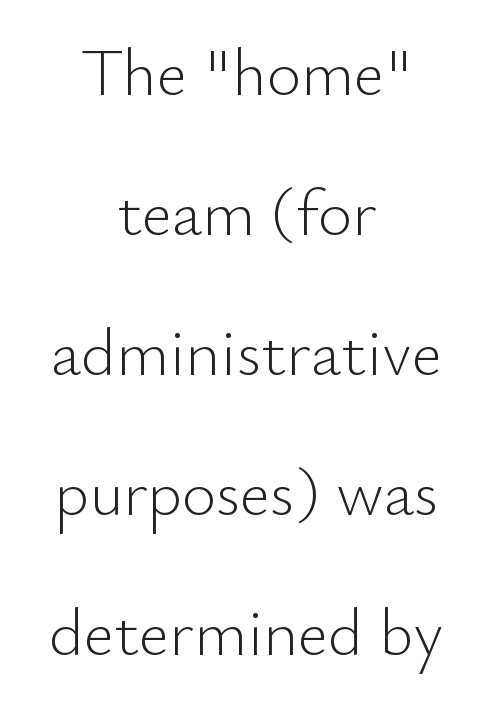
Characters follow at the spacing the type designer built in. The vertical gap from one line to the next is large. The lines are quadded center. The axis of the letterforms is exactly vertical. Underline: absent. Is this a fixed-width face? No — the glyphs have proportional, varying widths.
